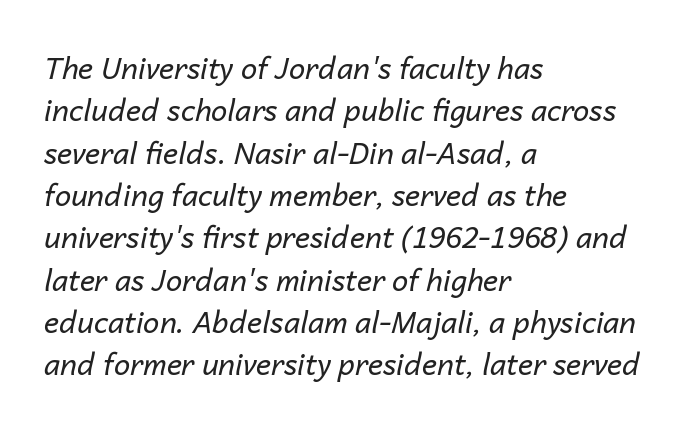
{"italic": "yes", "lean": "right", "slant_degrees": 14, "bold": "no", "weight": "regular", "width": "normal", "stroke_contrast": "low", "x_height": "medium", "monospaced": "no", "underline": "no", "align": "left", "line_spacing": "normal", "line_spacing_ratio": 1.46, "letter_spacing": "normal", "letter_spacing_em": 0.0, "glyph_px": 29}
